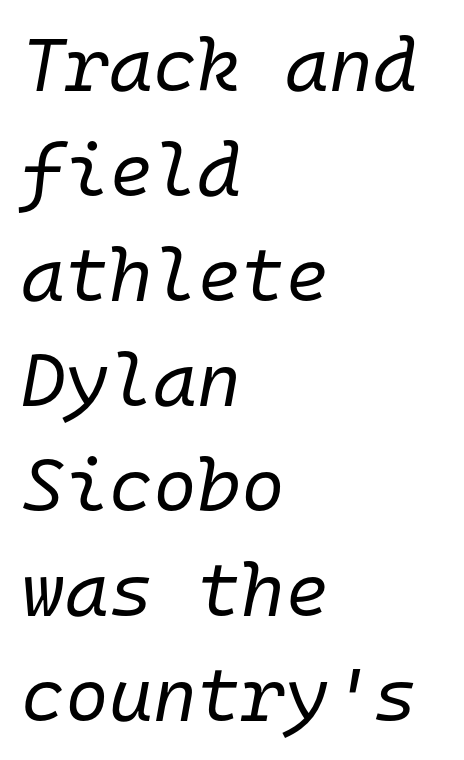
Q: Is the text bold? A: No.
Q: Is the text italic (slanted)? A: Yes, it leans right by about 10 degrees.
Q: Is the text underlined? A: No.
Q: How is the paragraph aligned? A: Left-aligned.
Q: Is the spacing between letters normal or unusually wide? A: Normal.
Q: Is the spacing between lines tight, normal or loose? A: Normal.
Q: Width (condensed, normal, or wide)? A: Normal.
Q: Stroke contrast? A: Low.
Q: x-height? A: Medium.
Q: Monospaced? A: Yes.
